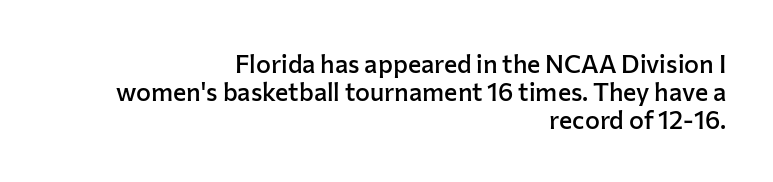
{"italic": "no", "bold": "semi", "underline": "no", "align": "right", "line_spacing": "tight", "line_spacing_ratio": 1.12, "letter_spacing": "normal", "letter_spacing_em": 0.0, "glyph_px": 25}
